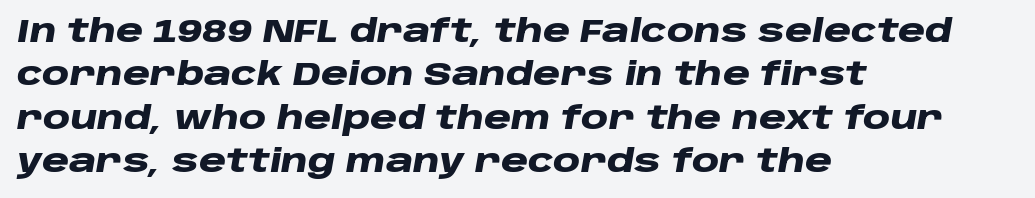
{"italic": "yes", "lean": "right", "slant_degrees": 10, "bold": "yes", "weight": "heavy", "width": "wide", "stroke_contrast": "low", "x_height": "large", "monospaced": "no", "underline": "no", "align": "left", "line_spacing": "normal", "line_spacing_ratio": 1.4, "letter_spacing": "normal", "letter_spacing_em": 0.0, "glyph_px": 31}
